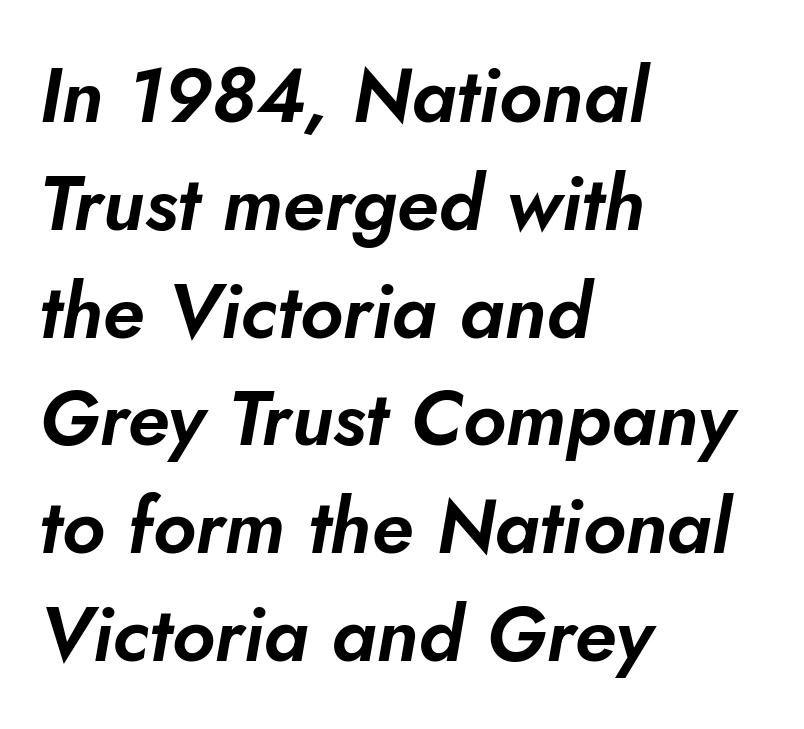
The space directly below the letters is spotless. Tracking here is standard; glyphs follow each other at the usual distance. Is there much room between lines? A standard amount, neither cramped nor airy. This rendering uses left alignment, leaving the right contour irregular. Each letter keeps its own natural width here, so spacing adapts to shape.
